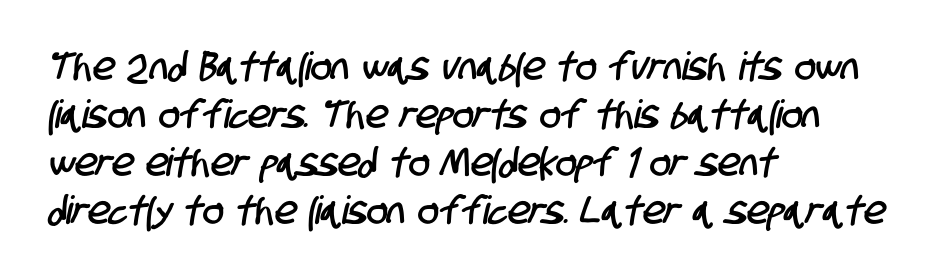
{"serif": "no", "width": "condensed", "stroke_contrast": "low", "x_height": "large", "monospaced": "no", "underline": "no", "align": "left", "line_spacing_ratio": 1.23, "letter_spacing": "normal", "letter_spacing_em": 0.0, "glyph_px": 39}
